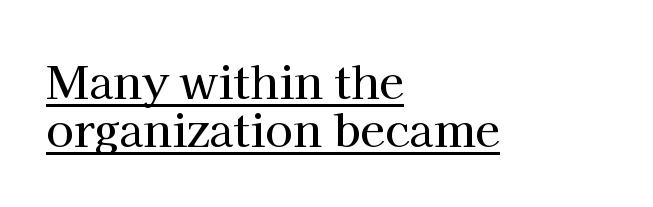
{"serif": "yes", "italic": "no", "width": "normal", "stroke_contrast": "high", "x_height": "medium", "monospaced": "no", "underline": "yes", "align": "left", "line_spacing": "tight", "line_spacing_ratio": 1.07, "letter_spacing": "normal", "letter_spacing_em": 0.0, "glyph_px": 45}
